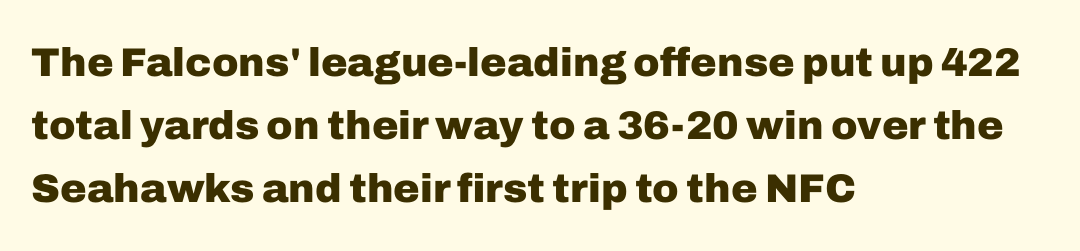
The image shows 40 px heavy sans-serif type, upright; set left-aligned, normal line spacing (1.58x), normal letter spacing, not underlined; low stroke contrast and a medium x-height.
